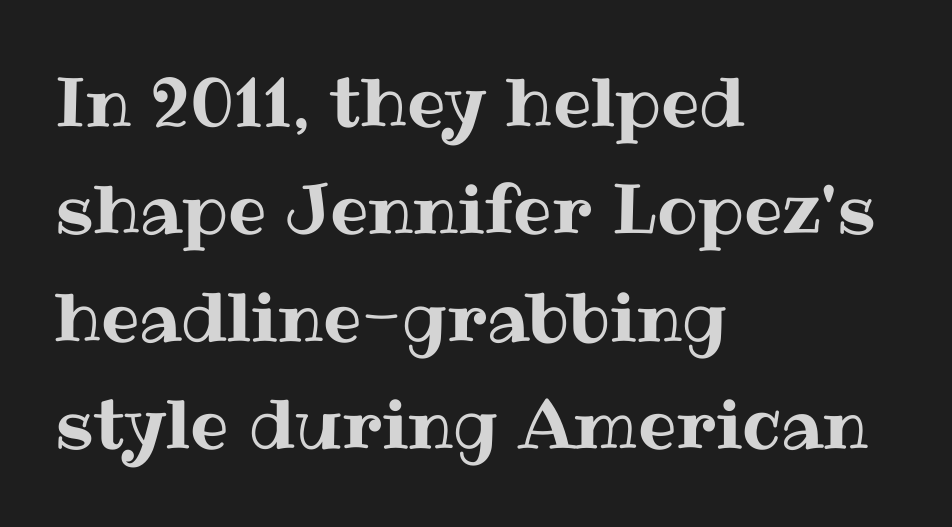
Q: Is the text italic (slanted)? A: No, it is upright.
Q: Is the text underlined? A: No.
Q: How is the paragraph aligned? A: Left-aligned.
Q: Is the spacing between letters normal or unusually wide? A: Normal.
Q: Is the spacing between lines tight, normal or loose? A: Normal.
Q: Width (condensed, normal, or wide)? A: Normal.
Q: Stroke contrast? A: Medium.
Q: x-height? A: Medium.
Q: Monospaced? A: No.
